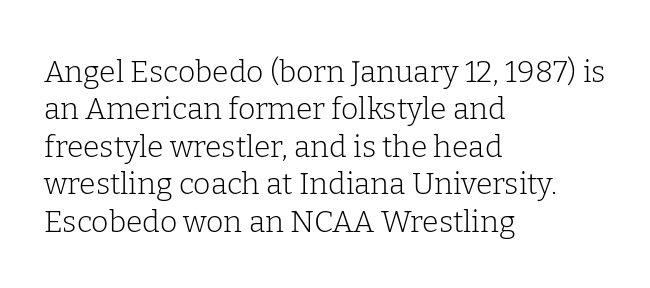
The image shows 30 px light serif type, upright; set left-aligned, normal line spacing (1.25x), normal letter spacing, not underlined; low stroke contrast and a medium x-height.
